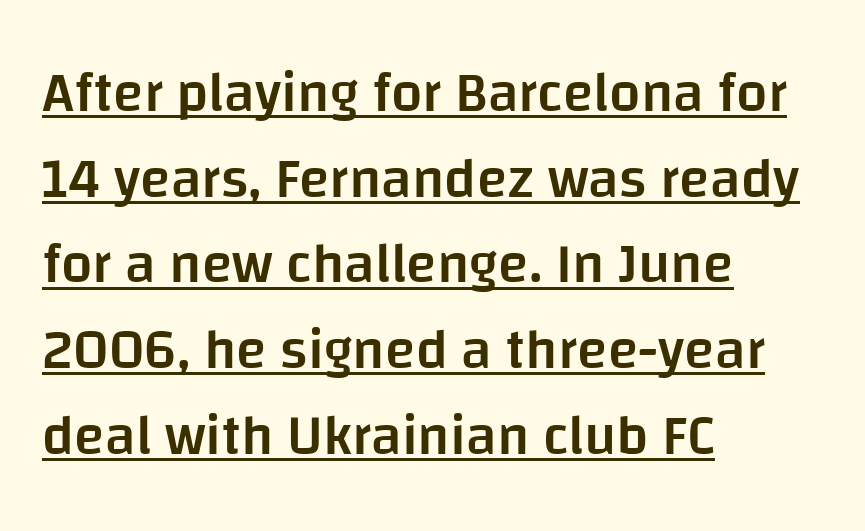
{"serif": "no", "italic": "no", "bold": "semi", "weight": "semibold", "width": "normal", "stroke_contrast": "low", "x_height": "large", "monospaced": "no", "underline": "yes", "align": "left", "line_spacing": "normal", "line_spacing_ratio": 1.53, "letter_spacing": "normal", "letter_spacing_em": 0.0, "glyph_px": 56}
